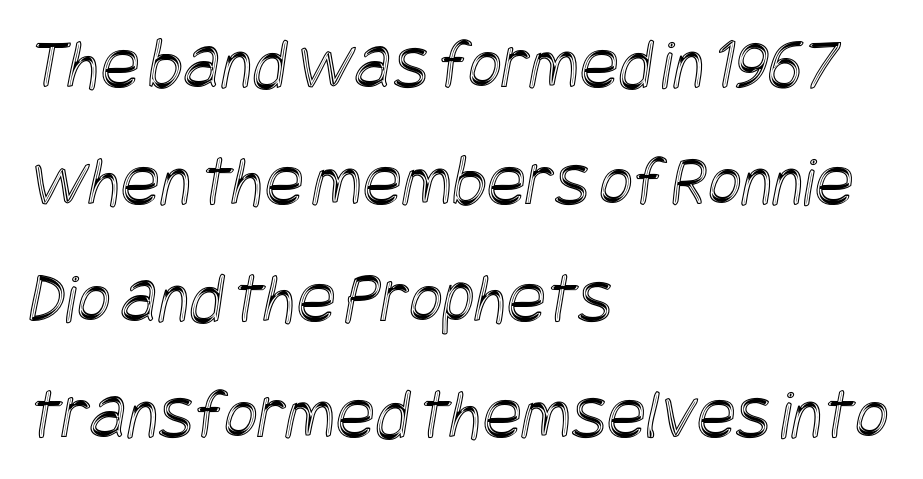
The image shows 73 px condensed type; set left-aligned, normal line spacing (1.6x), normal letter spacing, not underlined; a large x-height.
